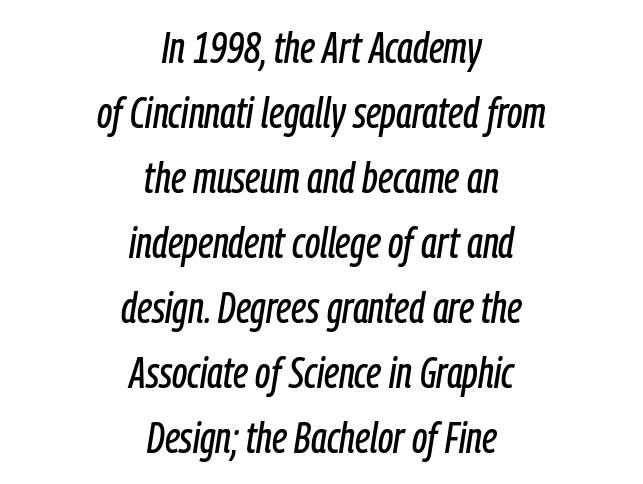
Descender tails drop into unmarked territory. Caption: multi-line text, centered on the measure. This rendering leaves character spacing at its baseline value. Designer's note — italics engaged. A typesetter would call this proportional, since set widths differ per character. Notice how descenders clear the ascenders below comfortably — that's standard leading.
